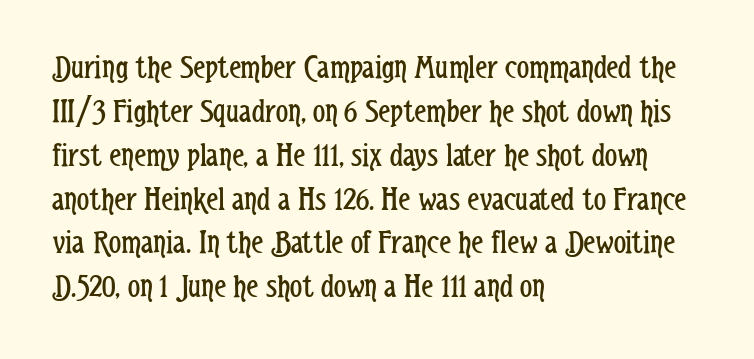
The image shows 34 px regular-weight, condensed sans-serif type, upright; set left-aligned, normal line spacing (1.29x), normal letter spacing, not underlined; low stroke contrast and a medium x-height.
